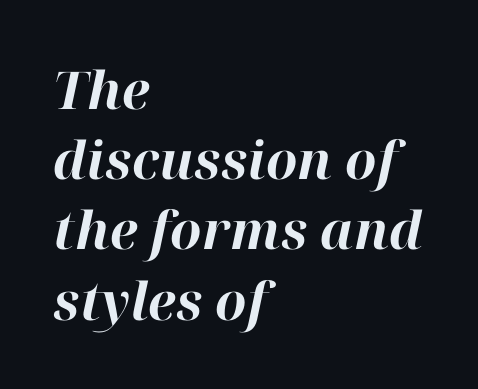
The image shows 52 px bold type, italic (leaning right); set left-aligned, normal line spacing (1.35x), normal letter spacing, not underlined; high stroke contrast and a medium x-height.
